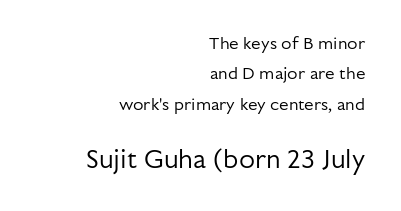
Words appear dense and cohesive because spacing is normal. Type without underlining. The letters stand upright; this is a roman face. No letter is thick-stroked: the sample isn't bold.
